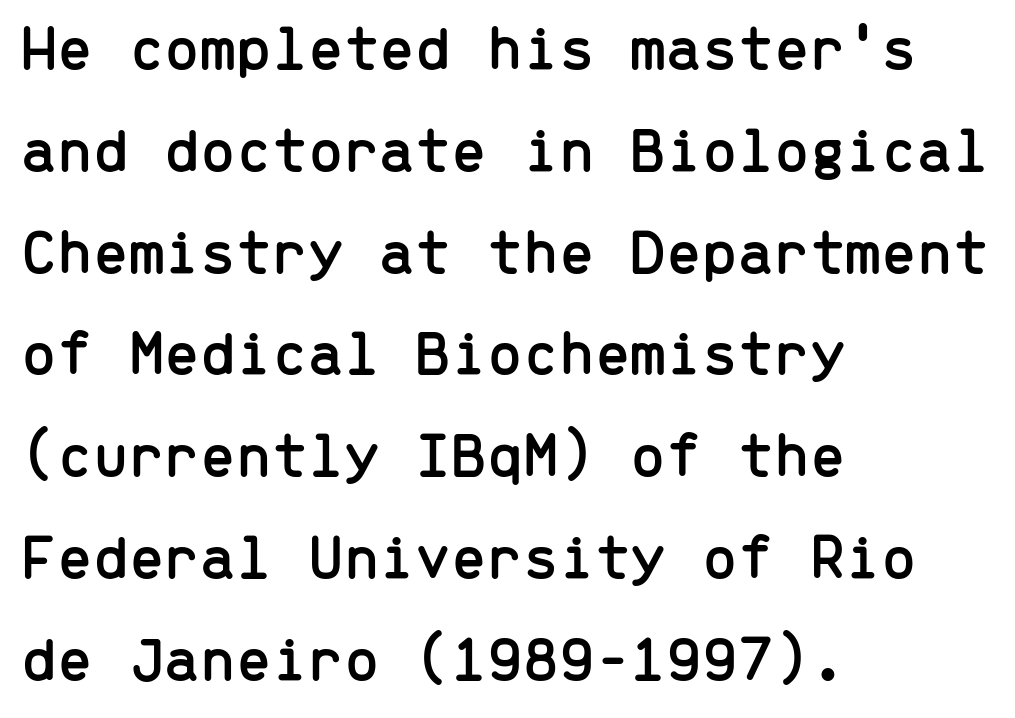
The image shows 64 px sans-serif type, upright, monospaced; set left-aligned, normal line spacing (1.59x), normal letter spacing, not underlined; low stroke contrast and a medium x-height.
